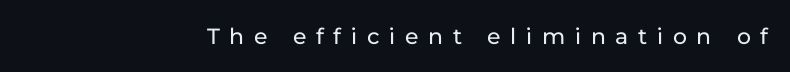
Q: Is the text italic (slanted)? A: No, it is upright.
Q: Is the text underlined? A: No.
Q: Is the spacing between letters normal or unusually wide? A: Unusually wide.
